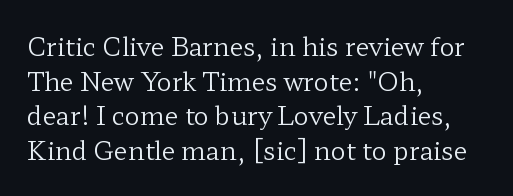
The letters stand straight up with perfectly vertical stems. The typesetter chose a ragged-right arrangement here. What's the leading like? Ordinary, nothing unusual. Nothing unusual about the tracking: characters are spaced as the font intends. Is the stroke heavy? The answer is a plain regular-or-lighter.
